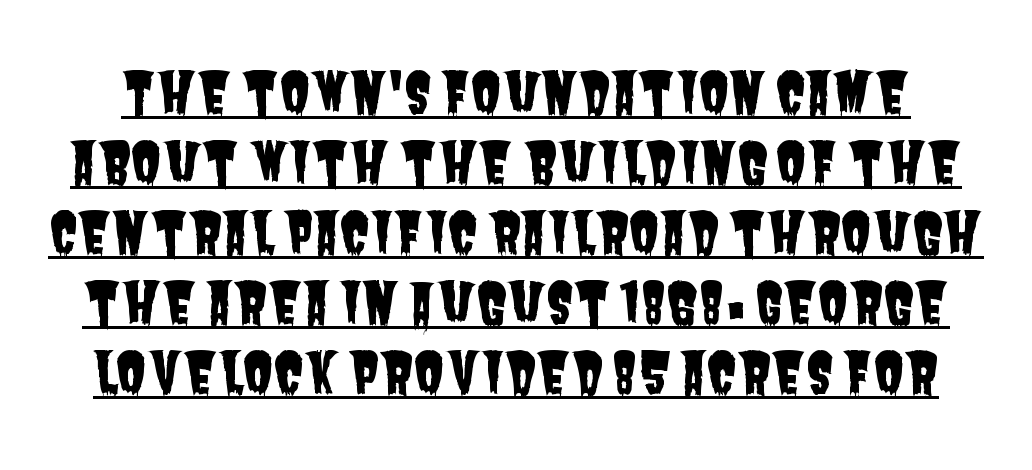
{"serif": "no", "width": "condensed", "stroke_contrast": "low", "x_height": "large", "monospaced": "no", "underline": "yes", "line_spacing": "normal", "line_spacing_ratio": 1.25, "letter_spacing": "normal", "letter_spacing_em": 0.0, "glyph_px": 56}
